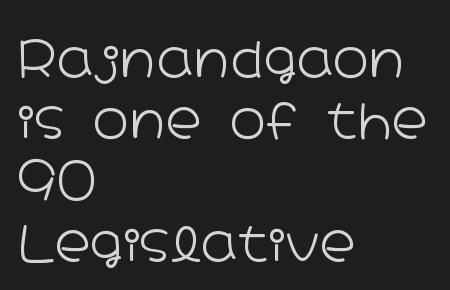
{"serif": "no", "italic": "no", "bold": "no", "weight": "light", "width": "wide", "stroke_contrast": "low", "x_height": "medium", "monospaced": "no", "underline": "no", "align": "left", "line_spacing": "normal", "line_spacing_ratio": 1.25, "letter_spacing": "normal", "letter_spacing_em": 0.0, "glyph_px": 49}
